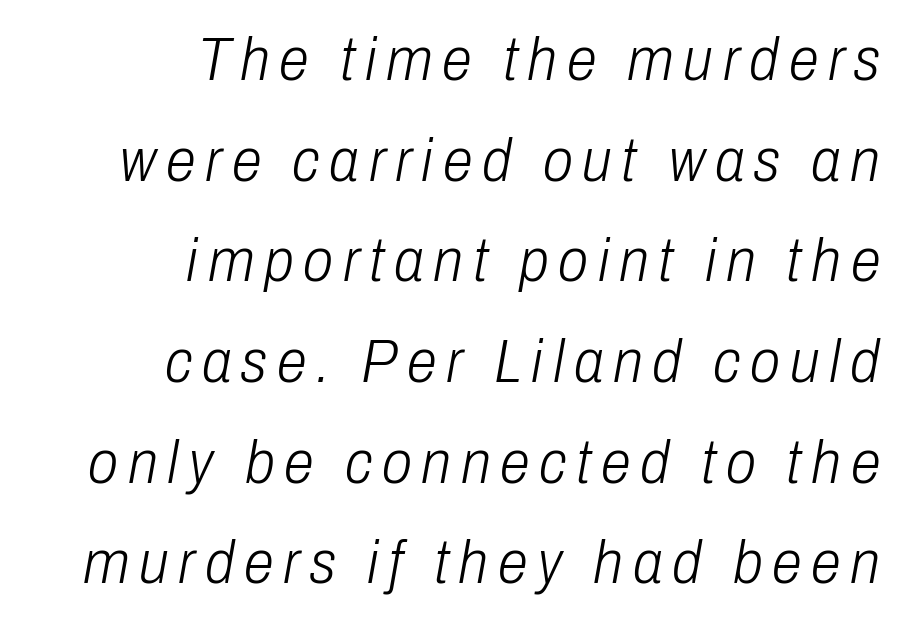
{"italic": "yes", "lean": "right", "slant_degrees": 10, "bold": "no", "weight": "light", "width": "condensed", "stroke_contrast": "low", "x_height": "medium", "monospaced": "no", "underline": "no", "align": "right", "line_spacing": "normal", "line_spacing_ratio": 1.65, "glyph_px": 61}
